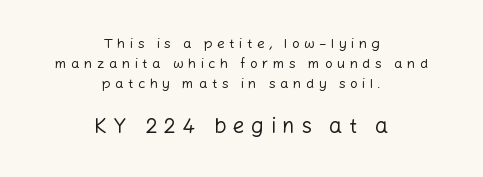
The image shows 21 px text type, upright; set centered, normal line spacing (1.43x), unusually wide letter spacing (+0.31 em), not underlined; the second (bottom) block is 1.5x larger.
